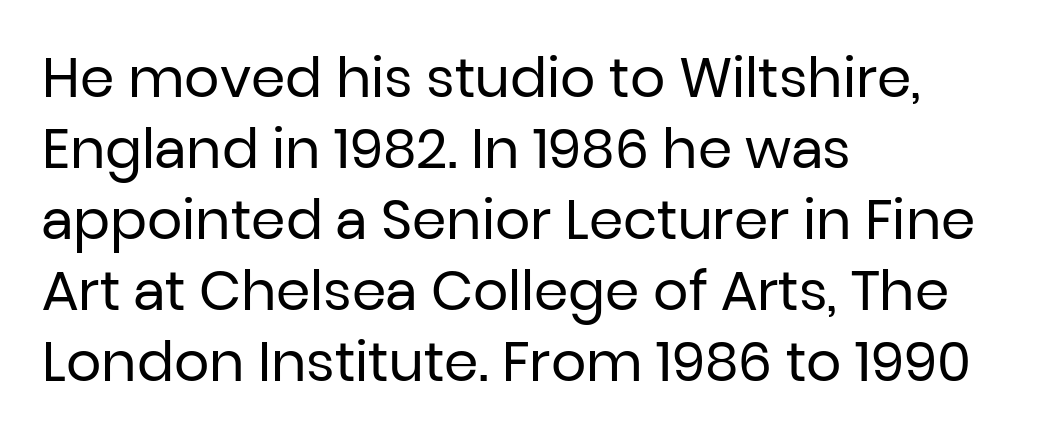
{"serif": "no", "italic": "no", "bold": "no", "weight": "regular", "width": "normal", "stroke_contrast": "low", "x_height": "medium", "monospaced": "no", "underline": "no", "align": "left", "line_spacing": "normal", "line_spacing_ratio": 1.29, "letter_spacing": "normal", "letter_spacing_em": 0.0, "glyph_px": 55}
